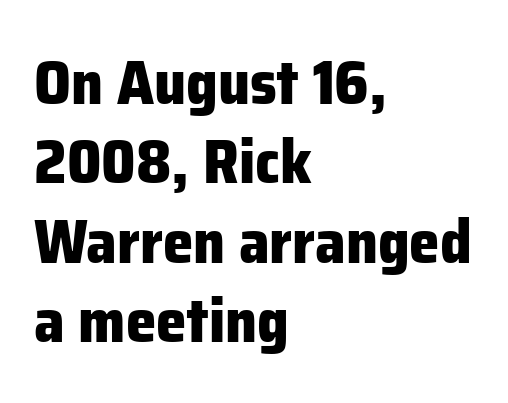
Q: Is the text bold? A: Yes.
Q: Is the text italic (slanted)? A: No, it is upright.
Q: Is the typeface a serif or a sans-serif typeface? A: Sans-serif.
Q: Is the text underlined? A: No.
Q: How is the paragraph aligned? A: Left-aligned.
Q: Is the spacing between letters normal or unusually wide? A: Normal.
Q: Is the spacing between lines tight, normal or loose? A: Normal.
Q: Width (condensed, normal, or wide)? A: Normal.
Q: Stroke contrast? A: Low.
Q: x-height? A: Medium.
Q: Monospaced? A: No.
